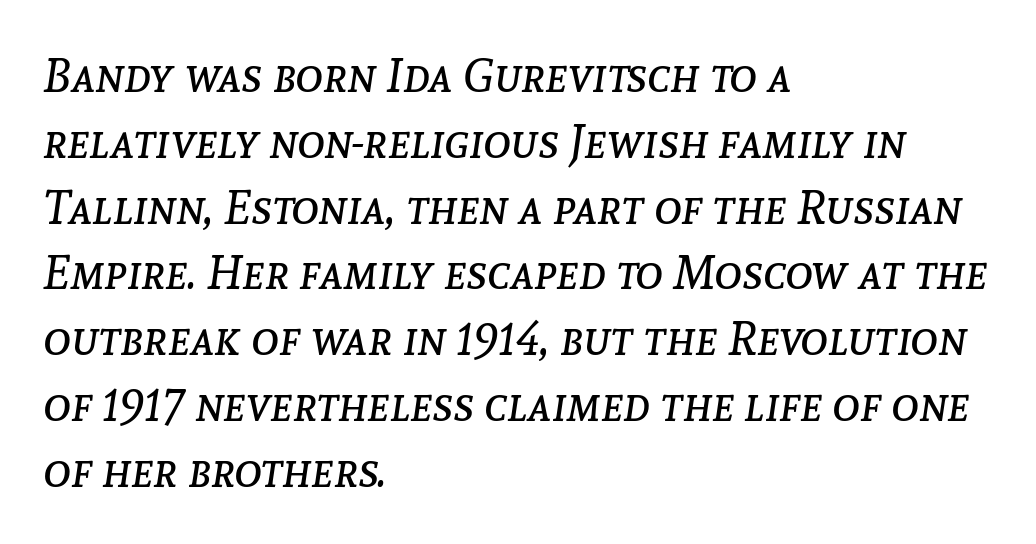
Default kerning and tracking; the words read as compact shapes. The vertical gap from one line to the next is medium. Spacing verdict: proportional, widths tailored to each character. Anything drawn beneath the words? Only blank space. An italicized treatment has been applied to the whole sample.
